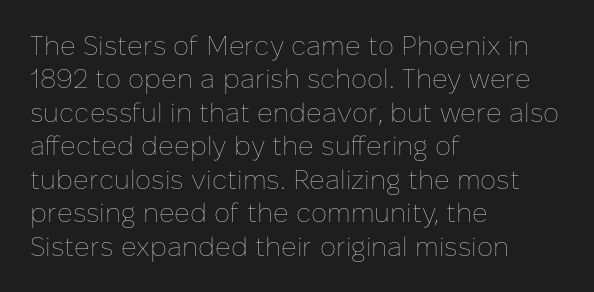
Q: Is the text bold? A: No.
Q: Is the text italic (slanted)? A: No, it is upright.
Q: Is the text underlined? A: No.
Q: How is the paragraph aligned? A: Left-aligned.
Q: Is the spacing between letters normal or unusually wide? A: Normal.
